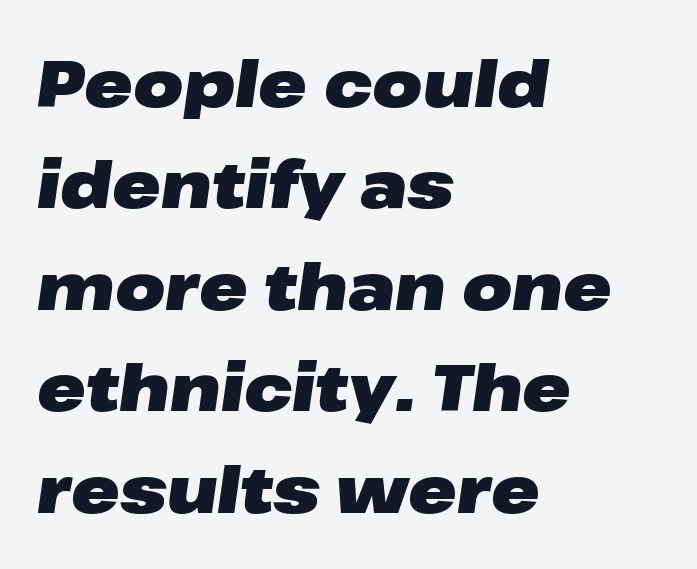
The rendering uses natural spacing where letterforms have individual widths. Leading: standard. Characters follow at the spacing the type designer built in. Italic: yes, the glyphs are oblique.
